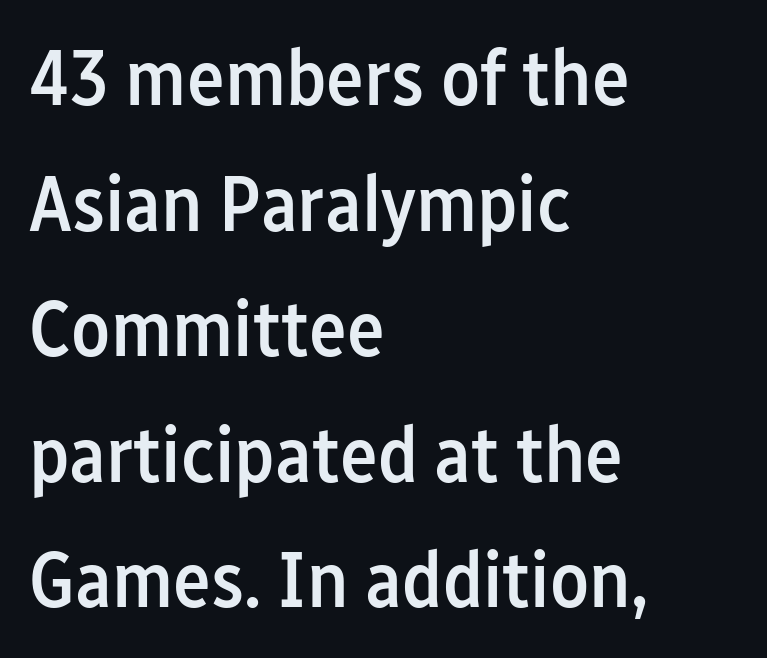
{"serif": "no", "italic": "no", "bold": "semi", "weight": "semibold", "width": "condensed", "stroke_contrast": "low", "x_height": "medium", "monospaced": "no", "underline": "no", "align": "left", "line_spacing": "normal", "line_spacing_ratio": 1.57, "letter_spacing": "normal", "letter_spacing_em": 0.0, "glyph_px": 80}
